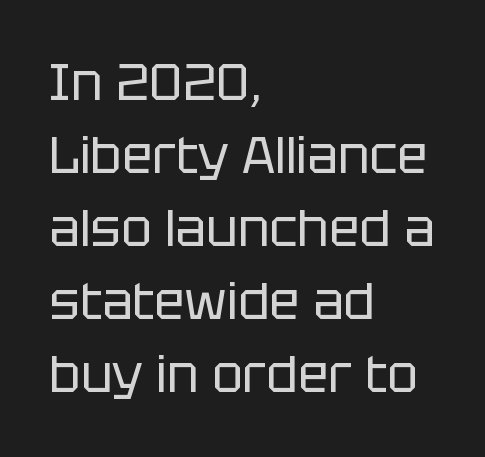
{"serif": "no", "italic": "no", "bold": "no", "weight": "regular", "width": "normal", "stroke_contrast": "low", "x_height": "large", "monospaced": "no", "underline": "no", "align": "left", "line_spacing": "normal", "line_spacing_ratio": 1.43, "letter_spacing": "normal", "letter_spacing_em": 0.0, "glyph_px": 51}
